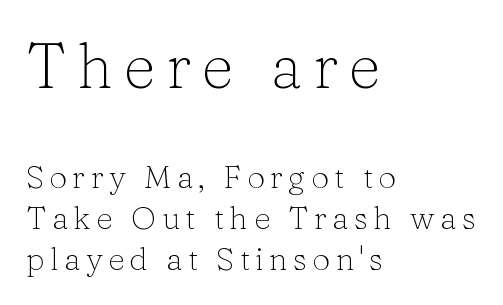
Proportional: the letters do not fall into vertical columns. The block sitting higher on the canvas is the one with enlarged characters. The axis of the letterforms is exactly vertical. Weight: in the light-to-regular range.
